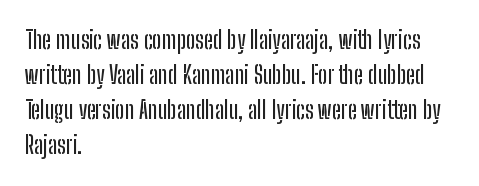
{"italic": "no", "underline": "no", "align": "left", "line_spacing": "normal", "line_spacing_ratio": 1.46, "letter_spacing": "normal", "letter_spacing_em": 0.0, "glyph_px": 24}
